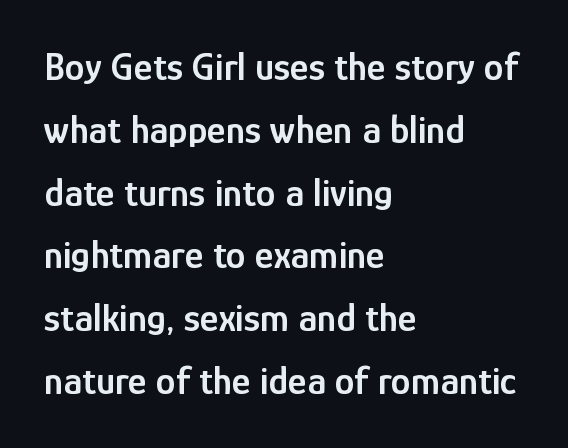
Unlike a traditional serif, this face leaves its strokes unadorned. The letters advance in unequal steps, a hallmark of proportional type. Underline: absent. Is there any slant? The stems are plumb.
